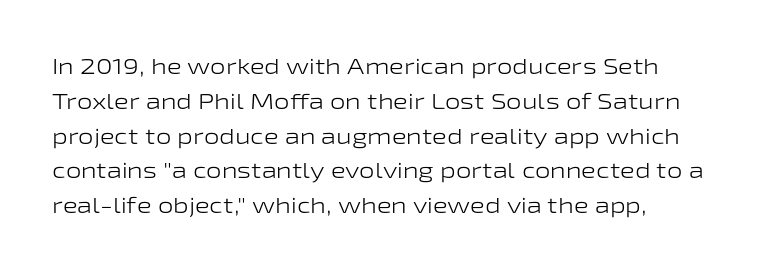
Summary of vertical rhythm: regular, with standard interline spacing. Nobody touched the tracking dial on this one. Each row of text sits above clean, open space. A quiet, ordinary-to-light weight characterises the typeface. The typography opts for an upright posture over an oblique one.
